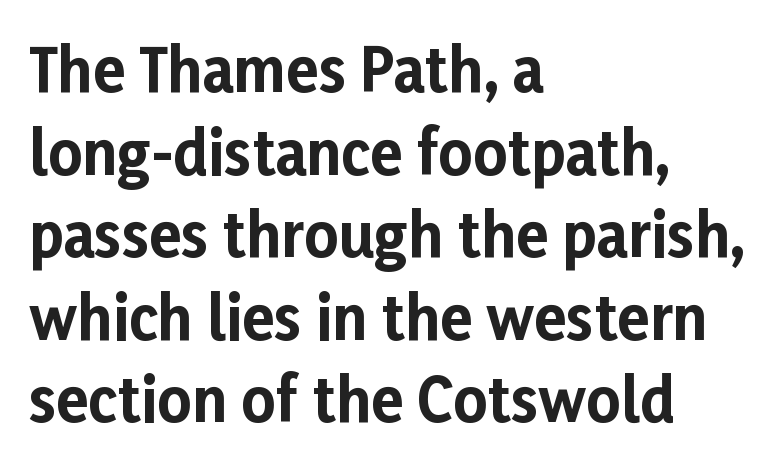
Q: Is the text bold? A: Yes.
Q: Is the text italic (slanted)? A: No, it is upright.
Q: Is the typeface a serif or a sans-serif typeface? A: Sans-serif.
Q: Is the text underlined? A: No.
Q: How is the paragraph aligned? A: Left-aligned.
Q: Is the spacing between letters normal or unusually wide? A: Normal.
Q: Is the spacing between lines tight, normal or loose? A: Normal.
Q: Width (condensed, normal, or wide)? A: Normal.
Q: Stroke contrast? A: Low.
Q: x-height? A: Medium.
Q: Monospaced? A: No.
